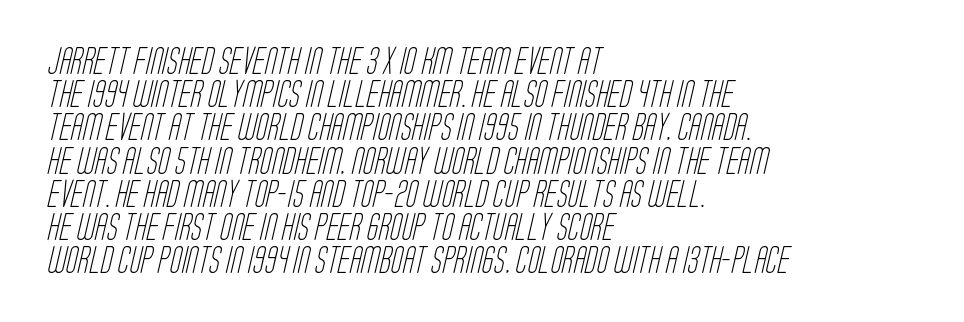
Q: Is the text bold? A: No.
Q: Is the text underlined? A: No.
Q: How is the paragraph aligned? A: Left-aligned.
Q: Is the spacing between letters normal or unusually wide? A: Normal.
